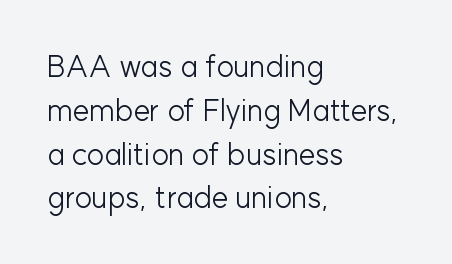
The letters stand upright; this is a roman face. The glyphs in this specimen are sans serif. Whoever set this chose a conventional vertical rhythm. Nothing unusual about the tracking: characters are spaced as the font intends. Alignment: flush left.
